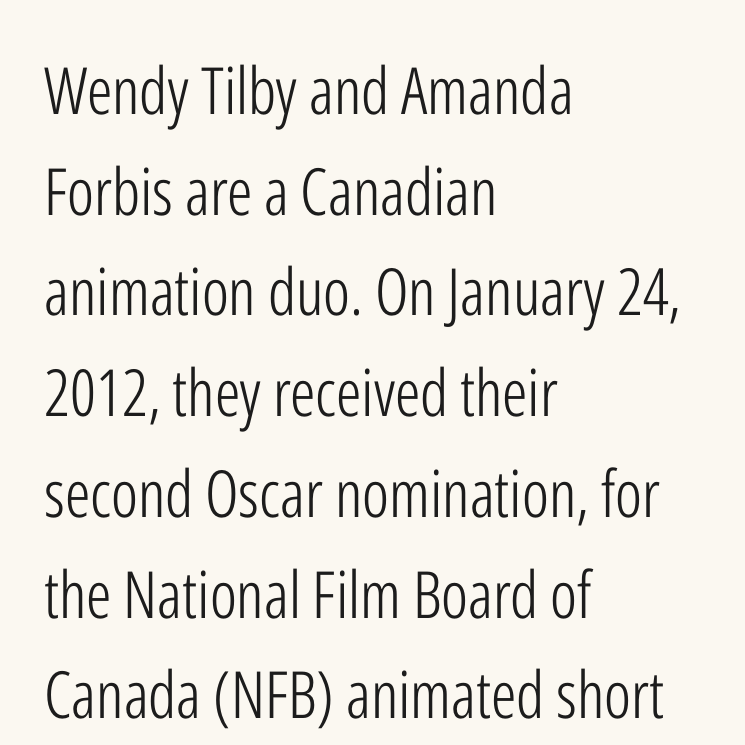
{"serif": "no", "italic": "no", "bold": "no", "weight": "light", "width": "condensed", "stroke_contrast": "low", "x_height": "medium", "monospaced": "no", "underline": "no", "align": "left", "line_spacing": "normal", "line_spacing_ratio": 1.55, "letter_spacing": "normal", "letter_spacing_em": 0.0, "glyph_px": 65}
